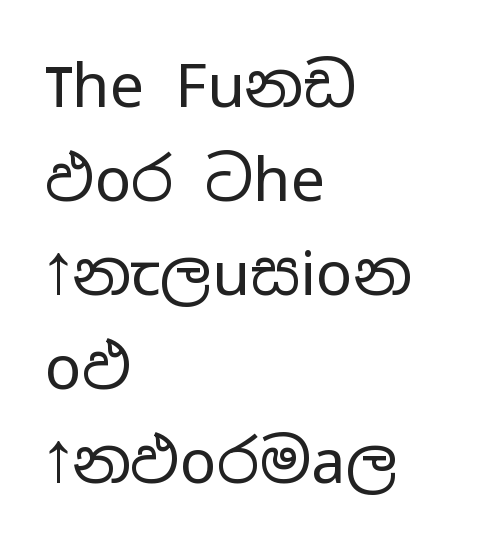
The image shows 61 px regular-weight, wide sans-serif type, upright; set left-aligned, normal line spacing (1.54x), normal letter spacing, not underlined; low stroke contrast and a medium x-height.
